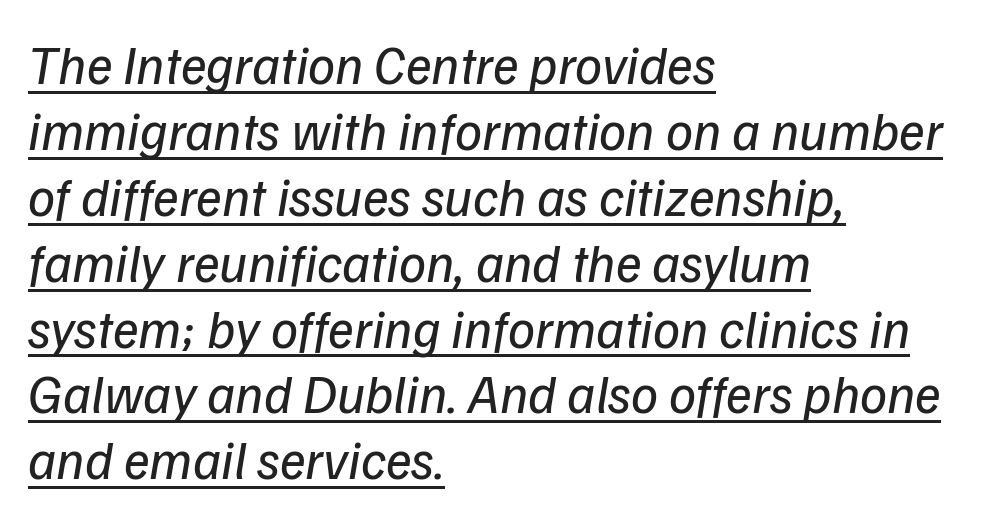
These lines are set flush left with a ragged right edge. Here the glyphs are tracked normally, forming tight word shapes. In designer terms, the underline attribute is active on this setting. Rendered with sloped, italic letterforms. A quiet, ordinary-to-light weight characterises the typeface. A typesetter would call this proportional, since set widths differ per character.
